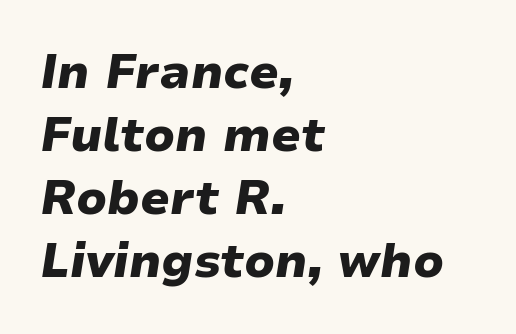
Q: Is the text bold? A: Yes.
Q: Is the text italic (slanted)? A: Yes, it leans right by about 9 degrees.
Q: Is the text underlined? A: No.
Q: How is the paragraph aligned? A: Left-aligned.
Q: Is the spacing between letters normal or unusually wide? A: Normal.
Q: Is the spacing between lines tight, normal or loose? A: Normal.
Q: Width (condensed, normal, or wide)? A: Wide.
Q: Stroke contrast? A: Low.
Q: x-height? A: Medium.
Q: Monospaced? A: No.
